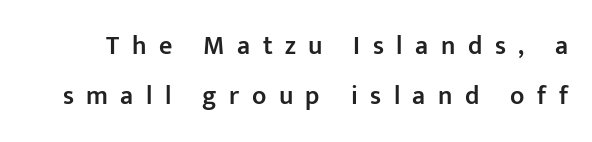
Ordinary non-slanted type is in use. The space between consecutive lines is lavish. The gaps between neighbouring characters are conspicuously large. The space directly below the letters is spotless.
